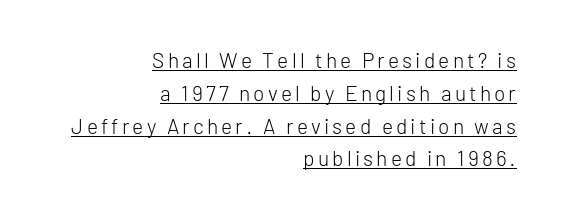
The image shows 21 px text type, upright; set right-aligned, normal line spacing (1.56x), underlined.
